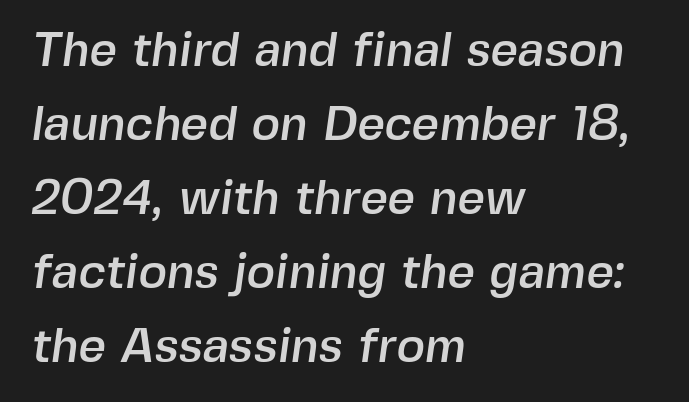
A typesetter would call this zero additional tracking. Note: no serifs on the glyphs. Reading down the block, your eye returns to a fixed left position each line. The rendering uses natural spacing where letterforms have individual widths.
